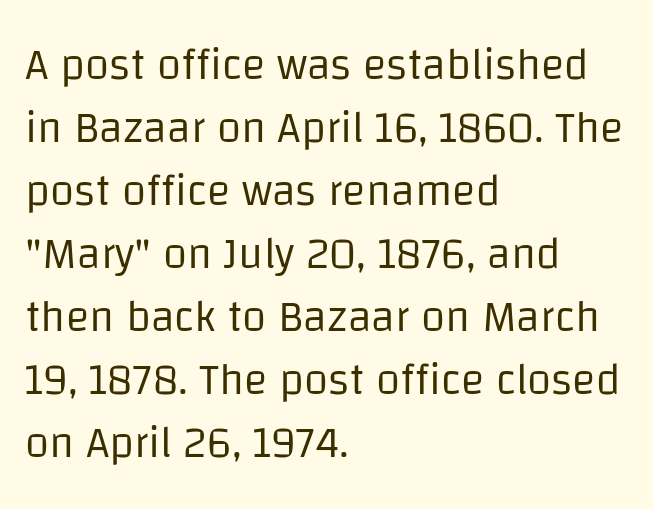
{"serif": "no", "italic": "no", "bold": "no", "weight": "regular", "width": "normal", "stroke_contrast": "low", "x_height": "large", "monospaced": "no", "underline": "no", "align": "left", "line_spacing": "normal", "line_spacing_ratio": 1.43, "letter_spacing": "normal", "letter_spacing_em": 0.0, "glyph_px": 44}
